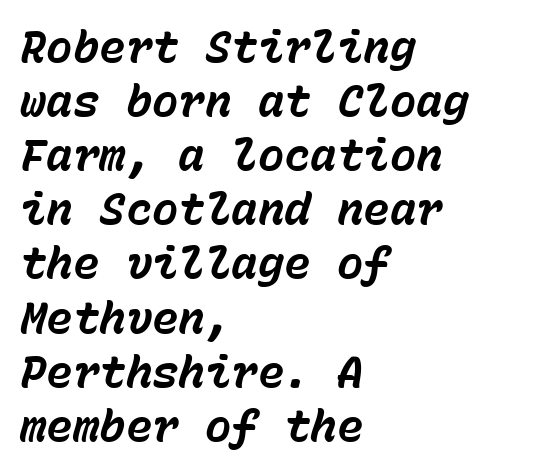
Q: Is the text bold? A: Yes.
Q: Is the text italic (slanted)? A: Yes, it leans right by about 15 degrees.
Q: Is the text underlined? A: No.
Q: How is the paragraph aligned? A: Left-aligned.
Q: Is the spacing between letters normal or unusually wide? A: Normal.
Q: Width (condensed, normal, or wide)? A: Normal.
Q: Stroke contrast? A: Low.
Q: x-height? A: Medium.
Q: Monospaced? A: Yes.
